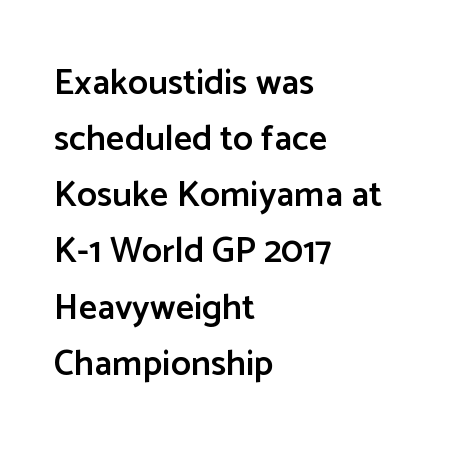
The image shows 36 px semibold sans-serif type, upright; set left-aligned, normal line spacing (1.56x), normal letter spacing, not underlined; low stroke contrast and a medium x-height.
